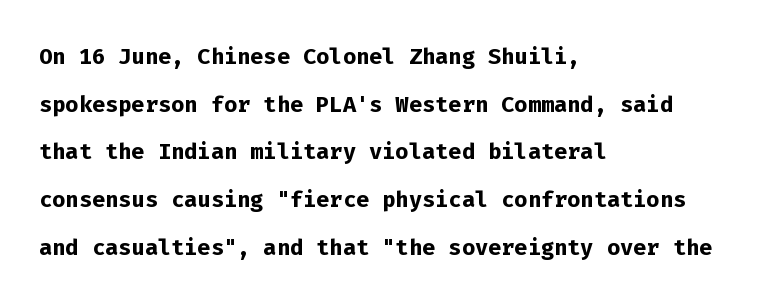
The image shows 31 px semibold sans-serif type, upright, monospaced; set left-aligned, normal line spacing (1.54x), normal letter spacing, not underlined; low stroke contrast and a medium x-height.
